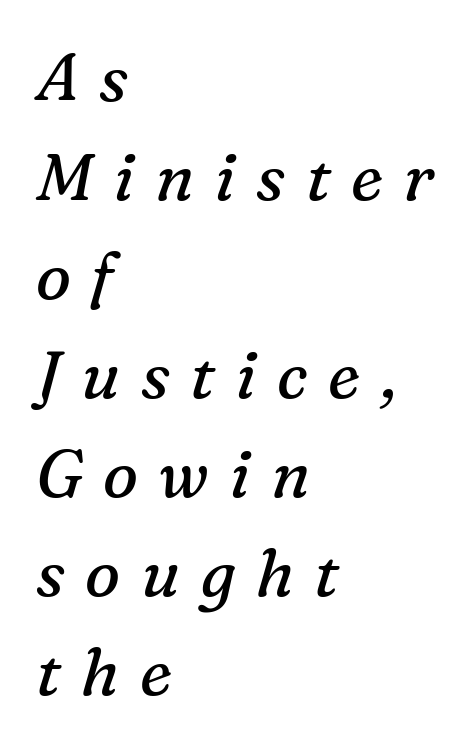
{"serif": "yes", "italic": "yes", "lean": "right", "slant_degrees": 16, "bold": "no", "weight": "regular", "width": "normal", "stroke_contrast": "medium", "x_height": "medium", "monospaced": "no", "underline": "no", "align": "left", "line_spacing": "normal", "line_spacing_ratio": 1.5, "letter_spacing": "wide", "letter_spacing_em": 0.31, "glyph_px": 66}
